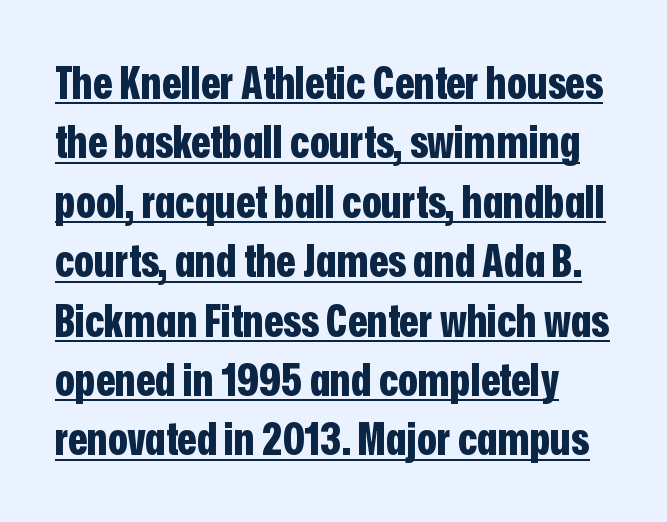
The passage shown is typeset with a sans-serif family. You could not count columns in this text — the font is proportionally spaced. The rendering keeps characters at their native spacing. The typesetter has applied underlining to the passage shown. The rows are spaced the way most documents space them.
